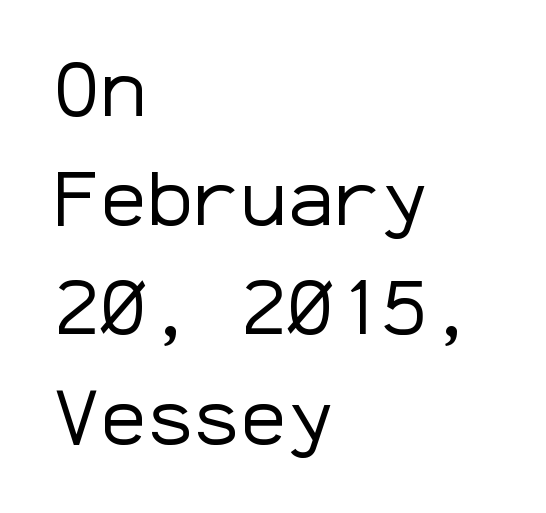
The image shows 78 px regular-weight sans-serif type, upright, monospaced; set left-aligned, normal line spacing (1.4x), normal letter spacing, not underlined; low stroke contrast and a medium x-height.
